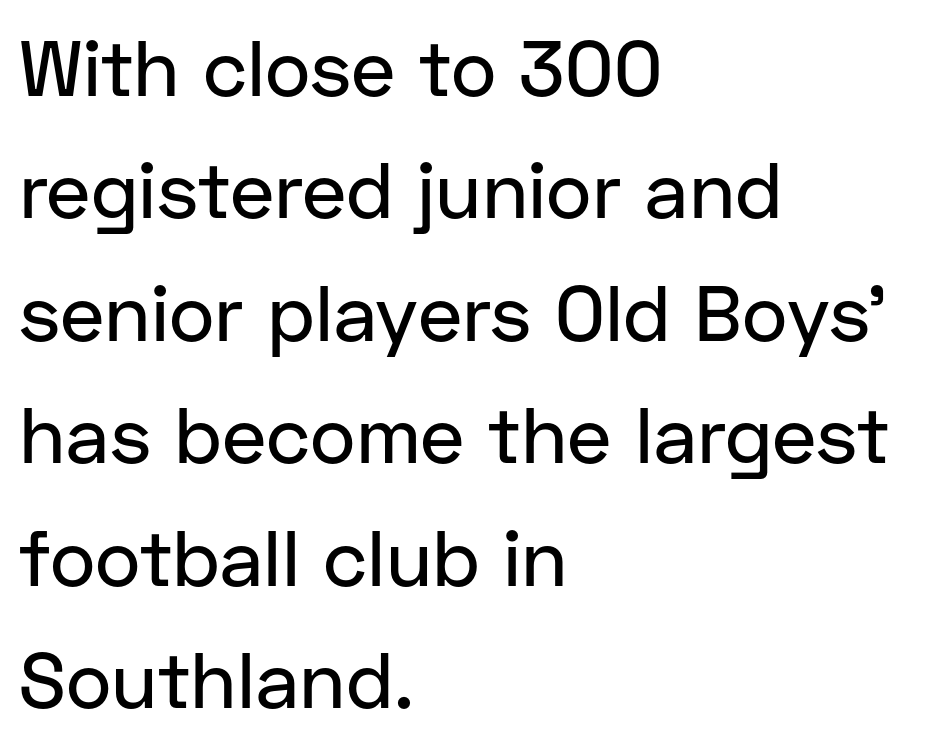
The image shows 78 px sans-serif type, upright; set left-aligned, normal line spacing (1.57x), normal letter spacing, not underlined; low stroke contrast and a medium x-height.
